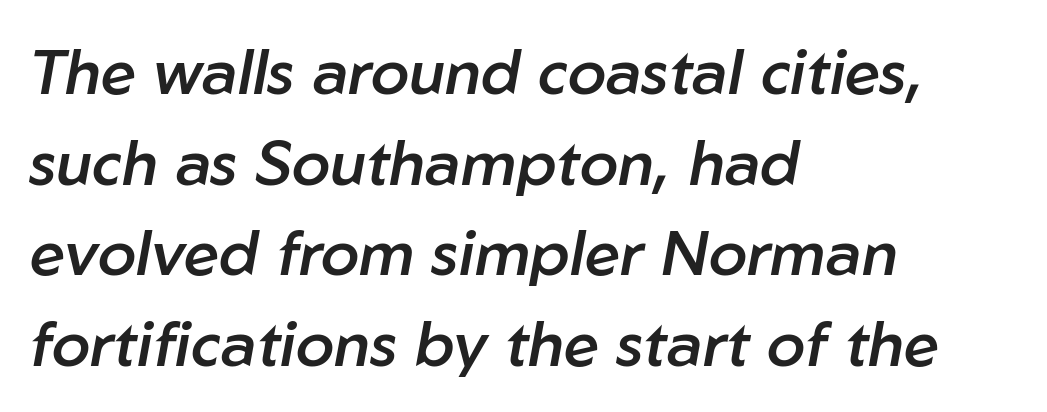
Q: Is the text bold? A: Semi-bold.
Q: Is the text italic (slanted)? A: Yes, it leans right by about 10 degrees.
Q: Is the text underlined? A: No.
Q: How is the paragraph aligned? A: Left-aligned.
Q: Is the spacing between letters normal or unusually wide? A: Normal.
Q: Is the spacing between lines tight, normal or loose? A: Normal.
Q: Width (condensed, normal, or wide)? A: Normal.
Q: Stroke contrast? A: Low.
Q: x-height? A: Medium.
Q: Monospaced? A: No.
